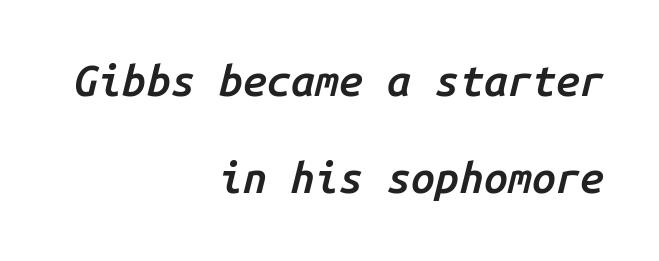
The image shows 43 px semibold type, italic (leaning right), monospaced; set right-aligned, loose line spacing (2.26x), normal letter spacing, not underlined; low stroke contrast and a medium x-height.
